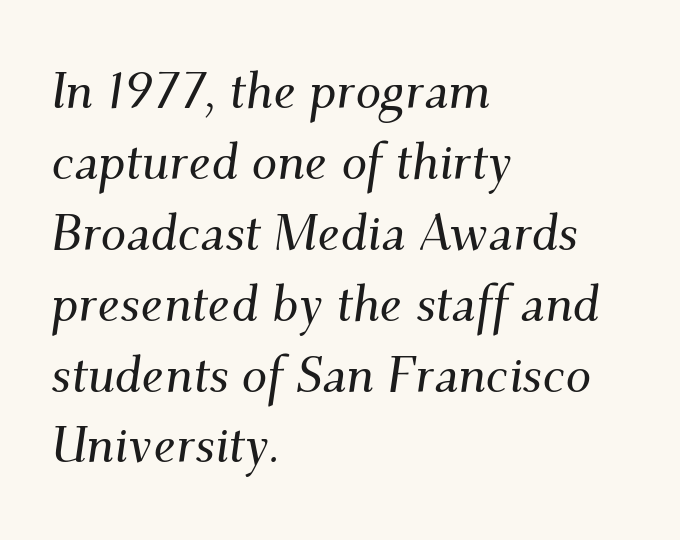
Q: Is the text italic (slanted)? A: Yes, it leans right by about 9 degrees.
Q: Is the typeface a serif or a sans-serif typeface? A: Serif.
Q: Is the text underlined? A: No.
Q: How is the paragraph aligned? A: Left-aligned.
Q: Is the spacing between letters normal or unusually wide? A: Normal.
Q: Is the spacing between lines tight, normal or loose? A: Normal.
Q: Width (condensed, normal, or wide)? A: Normal.
Q: Stroke contrast? A: Medium.
Q: x-height? A: Small.
Q: Monospaced? A: No.
